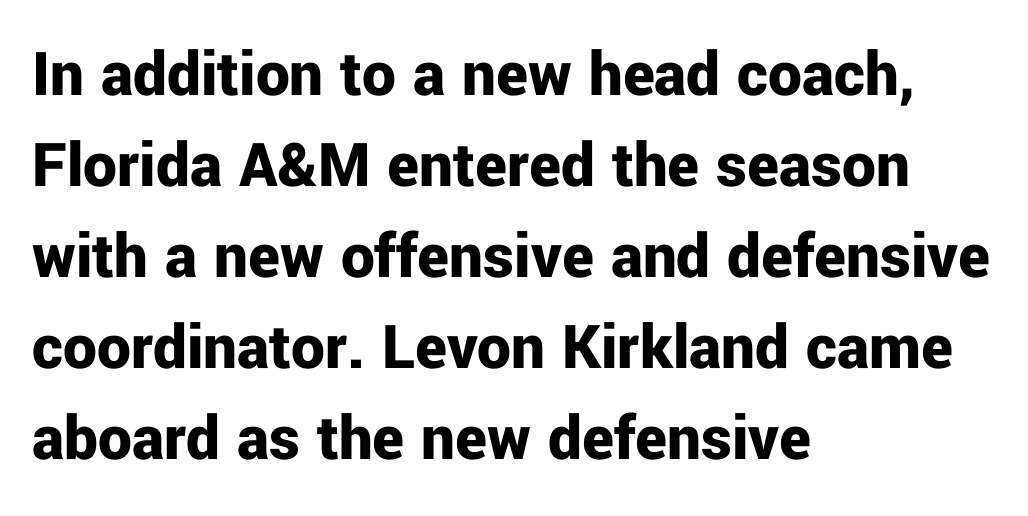
Q: Is the text bold? A: Yes.
Q: Is the text italic (slanted)? A: No, it is upright.
Q: Is the typeface a serif or a sans-serif typeface? A: Sans-serif.
Q: Is the text underlined? A: No.
Q: How is the paragraph aligned? A: Left-aligned.
Q: Is the spacing between letters normal or unusually wide? A: Normal.
Q: Is the spacing between lines tight, normal or loose? A: Normal.
Q: Width (condensed, normal, or wide)? A: Normal.
Q: Stroke contrast? A: Low.
Q: x-height? A: Medium.
Q: Monospaced? A: No.
